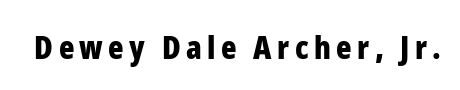
Q: Is the text bold? A: Yes.
Q: Is the text italic (slanted)? A: No, it is upright.
Q: Is the typeface a serif or a sans-serif typeface? A: Sans-serif.
Q: Is the text underlined? A: No.
Q: Width (condensed, normal, or wide)? A: Condensed.
Q: Stroke contrast? A: Low.
Q: x-height? A: Medium.
Q: Monospaced? A: No.
